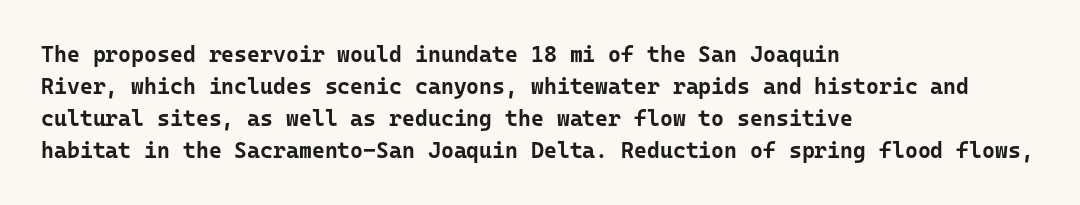
Q: Is the text bold? A: Yes.
Q: Is the text italic (slanted)? A: No, it is upright.
Q: Is the text underlined? A: No.
Q: How is the paragraph aligned? A: Left-aligned.
Q: Is the spacing between letters normal or unusually wide? A: Normal.
Q: Is the spacing between lines tight, normal or loose? A: Normal.
